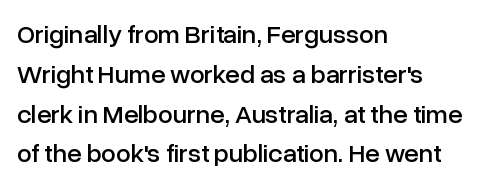
{"italic": "no", "underline": "no", "align": "left", "line_spacing": "normal", "line_spacing_ratio": 1.53, "letter_spacing": "normal", "letter_spacing_em": 0.0, "glyph_px": 26}
